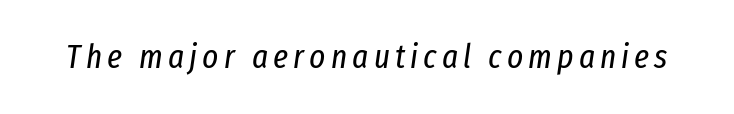
{"italic": "yes", "lean": "right", "slant_degrees": 8, "bold": "no", "weight": "regular", "width": "condensed", "stroke_contrast": "low", "x_height": "medium", "monospaced": "no", "underline": "no", "glyph_px": 34}
